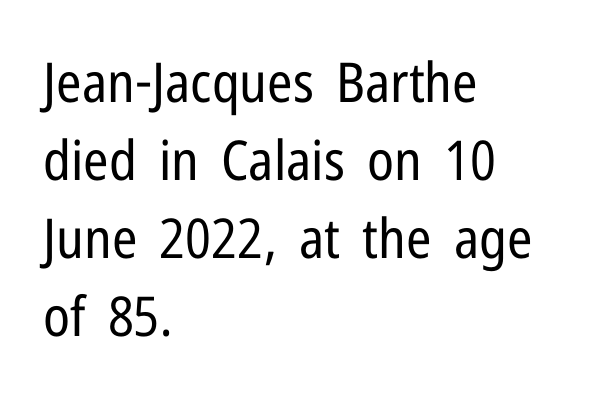
The image shows 55 px regular-weight, condensed sans-serif type, upright; set left-aligned, normal line spacing (1.42x), normal letter spacing, not underlined; low stroke contrast and a medium x-height.
